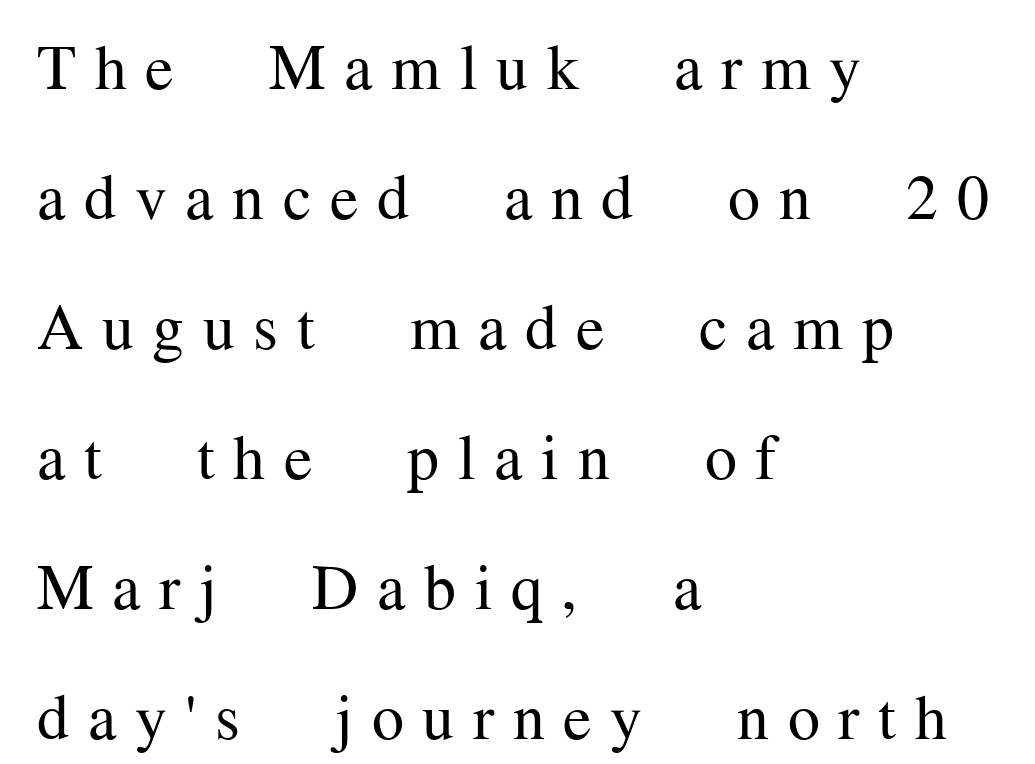
The image shows 64 px regular-weight serif type, upright; set left-aligned, loose line spacing (2.03x), unusually wide letter spacing (+0.29 em), not underlined; medium stroke contrast and a medium x-height.
